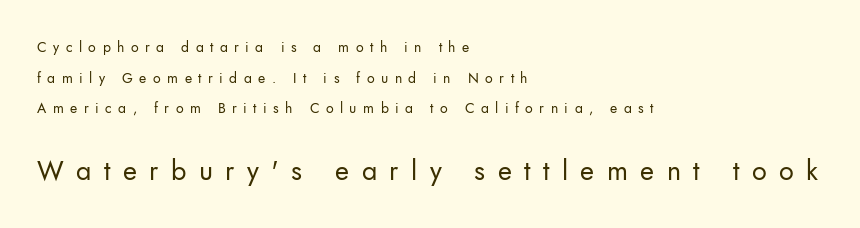
{"italic": "no", "bold": "no", "underline": "no", "align": "left", "line_spacing": "loose", "line_spacing_ratio": 2.19, "letter_spacing": "wide", "letter_spacing_em": 0.46, "larger_block": "second", "size_ratio": 1.93, "glyph_px": 27}
